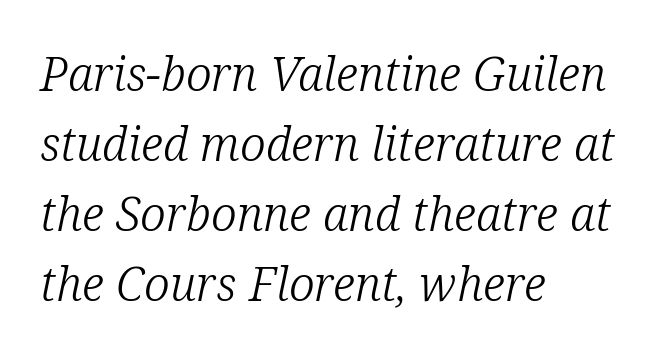
The image shows 47 px light serif type, italic (leaning right); set left-aligned, normal line spacing (1.49x), normal letter spacing, not underlined; low stroke contrast and a medium x-height.
